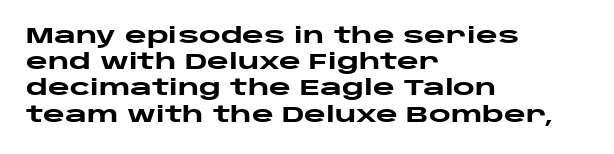
Does the weight exceed regular? Yes, all the way to bold. A typesetter would mark this as roman, not italic. The glyphs are unaccompanied by any horizontal stroke below them. Interline gaps are of average width in this sample. The horizontal fit of the characters is conventional and even.
